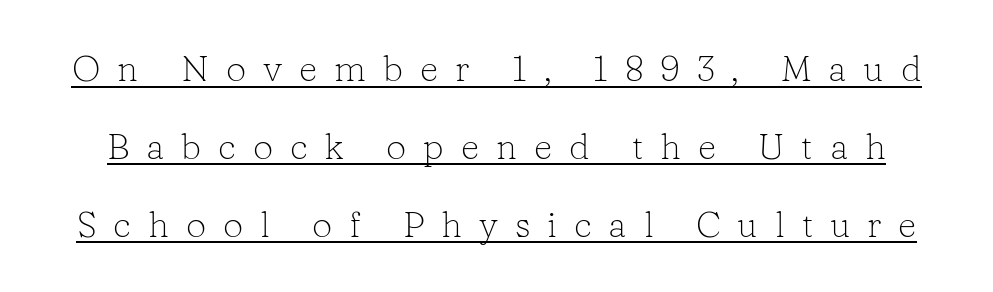
Underlined type. Small tapered or slab feet sit at the stroke ends, so this counts as serif. Spacing verdict: proportional, widths tailored to each character. Italic? Not at all — the glyphs are vertical. Vertical spacing — loose. Stem width sits at or under what a default text font uses.
